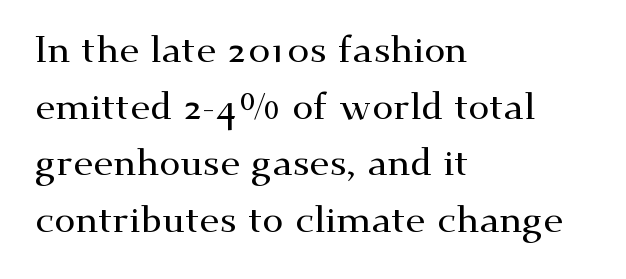
The image shows 38 px wide serif type, upright; set left-aligned, normal line spacing (1.49x), normal letter spacing, not underlined; medium stroke contrast and a small x-height.
